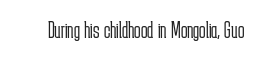
The image shows 24 px text type, upright; set normal letter spacing, not underlined.
